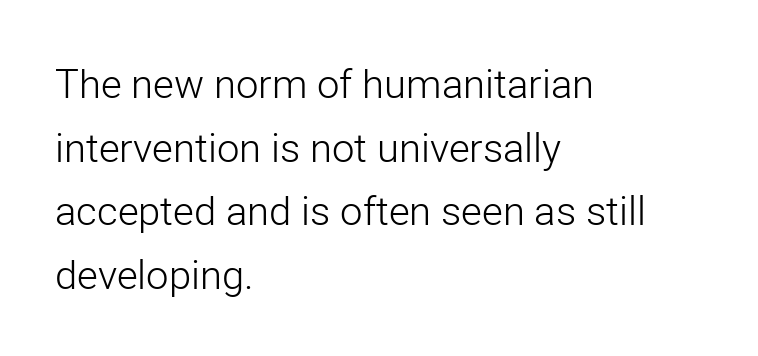
The image shows 40 px light sans-serif type, upright; set left-aligned, normal line spacing (1.59x), normal letter spacing, not underlined; low stroke contrast and a medium x-height.
